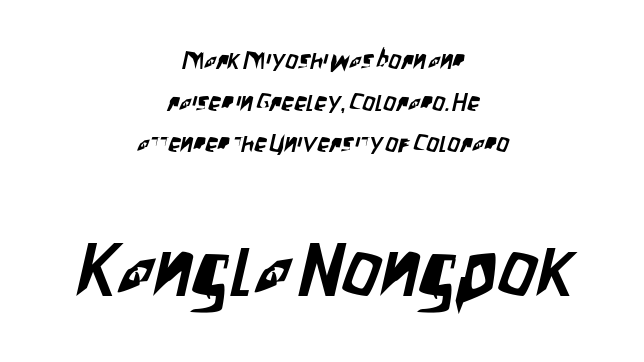
{"serif": "no", "width": "condensed", "stroke_contrast": "low", "x_height": "large", "monospaced": "no", "underline": "no", "align": "center", "line_spacing": "normal", "line_spacing_ratio": 1.67, "letter_spacing": "normal", "letter_spacing_em": 0.0, "larger_block": "second", "size_ratio": 3.04, "glyph_px": 76}
